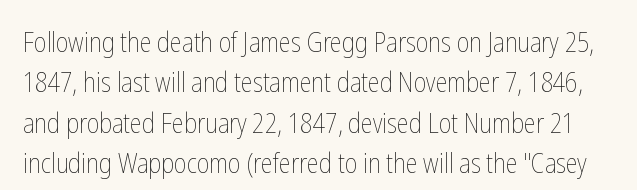
The image shows 27 px text type, upright; set normal line spacing (1.5x), normal letter spacing, not underlined.
